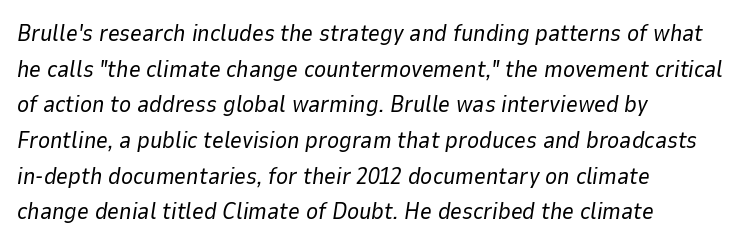
Line starts are locked; line ends wander. The whole block is typeset with a tilt. The line texture is even and compact thanks to regular tracking. Any mark beneath the type? The region is blank. On a weight scale, this lands at 450 or below. Leading matches the norm, producing a regular column.
